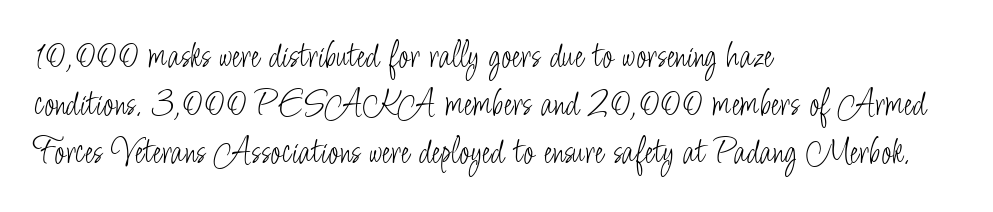
Q: Is the text bold? A: No.
Q: Is the text italic (slanted)? A: Yes.
Q: Is the typeface a serif or a sans-serif typeface? A: Sans-serif.
Q: Is the text underlined? A: No.
Q: How is the paragraph aligned? A: Left-aligned.
Q: Is the spacing between letters normal or unusually wide? A: Normal.
Q: Width (condensed, normal, or wide)? A: Condensed.
Q: Stroke contrast? A: Low.
Q: x-height? A: Small.
Q: Monospaced? A: No.
